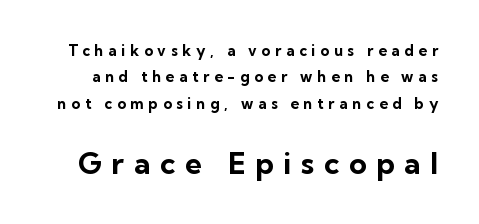
The image shows 30 px bold sans-serif type, upright; set line spacing 1.76x, unusually wide letter spacing (+0.32 em), not underlined; the second (bottom) block is 2.0x larger; low stroke contrast and a medium x-height.
